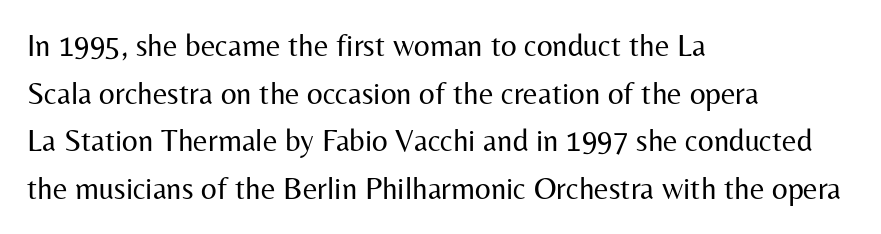
This block has exactly the height ordinary leading produces. The font sits on the lighter half of the weight spectrum, regular included. How are the letters spaced? Ordinarily, with no added tracking. You can tell it's not italic because the verticals are truly vertical. Classification — sans serif.
